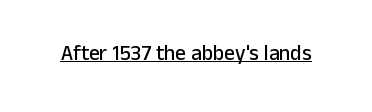
Q: Is the text italic (slanted)? A: No, it is upright.
Q: Is the text underlined? A: Yes.
Q: Is the spacing between letters normal or unusually wide? A: Normal.
